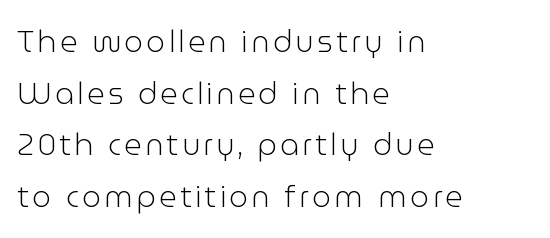
Q: Is the text bold? A: No.
Q: Is the text italic (slanted)? A: No, it is upright.
Q: Is the typeface a serif or a sans-serif typeface? A: Sans-serif.
Q: Is the text underlined? A: No.
Q: How is the paragraph aligned? A: Left-aligned.
Q: Width (condensed, normal, or wide)? A: Normal.
Q: Stroke contrast? A: Low.
Q: x-height? A: Medium.
Q: Monospaced? A: No.
